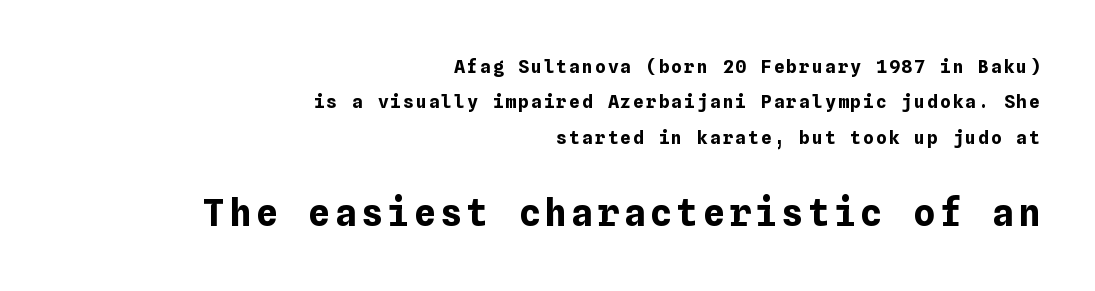
The image shows 37 px bold type, upright; set right-aligned, loose line spacing (1.96x), not underlined; the second (bottom) block is 2.06x larger; low stroke contrast and a medium x-height.
